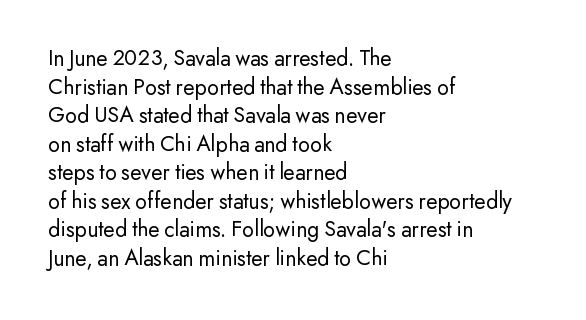
Beneath every word, the page is bare. On a weight scale, this lands at 450 or below. Look at the tracking — it's just the regular setting, nothing added. The typesetter chose a ragged-right arrangement here. Upright lettering throughout.
